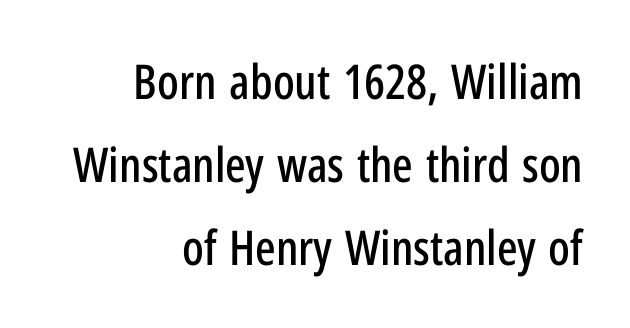
The face used here is proportionally spaced, like ordinary book or web type. Is the letter spacing exaggerated? No — it looks like the ordinary default. Type style note: lacks serifs. Posture: vertical. All the whitespace from short lines collects on the left.
